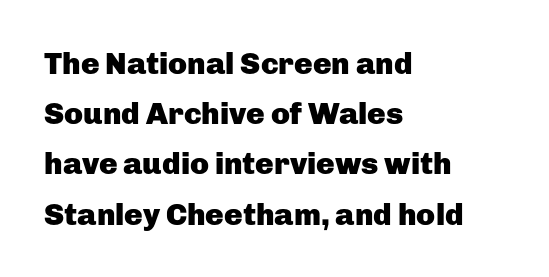
The image shows 31 px heavy sans-serif type, upright; set left-aligned, normal line spacing (1.62x), normal letter spacing, not underlined; low stroke contrast and a medium x-height.
